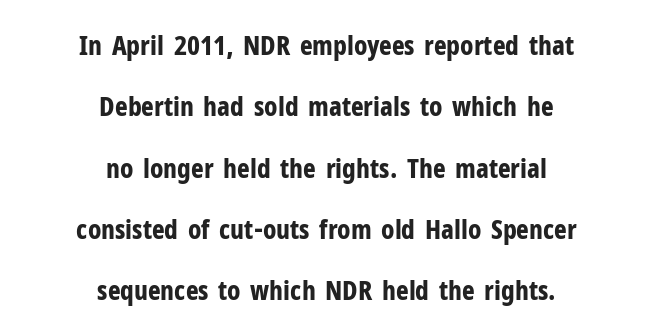
Q: Is the text bold? A: Yes.
Q: Is the text italic (slanted)? A: No, it is upright.
Q: Is the text underlined? A: No.
Q: How is the paragraph aligned? A: Centered.
Q: Is the spacing between letters normal or unusually wide? A: Normal.
Q: Is the spacing between lines tight, normal or loose? A: Loose.
